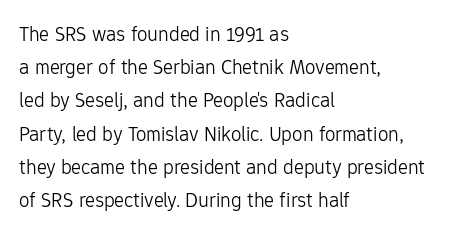
{"italic": "no", "bold": "no", "underline": "no", "align": "left", "line_spacing": "normal", "line_spacing_ratio": 1.58, "letter_spacing": "normal", "letter_spacing_em": 0.0, "glyph_px": 21}
